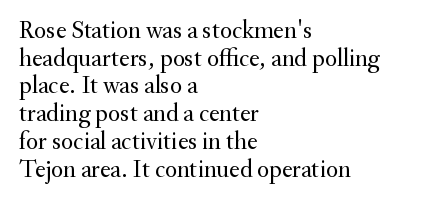
Is there any slant? The stems are plumb. Is the letter spacing exaggerated? No — it looks like the ordinary default. Each new line begins almost immediately beneath the previous one. These lines stack with their left ends in a neat column. Clear beneath every line of the passage. Bold? No — there's no thickening of the strokes.
